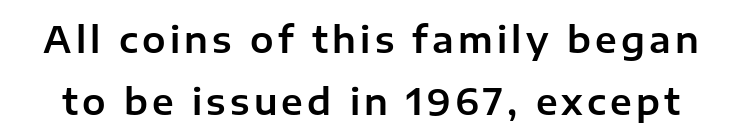
The glyphs in this specimen are sans serif. The passage shown is typed in a proportional face where columns would drift. Designer's note — italics off, roman on. Lines of text with bare space underneath.
